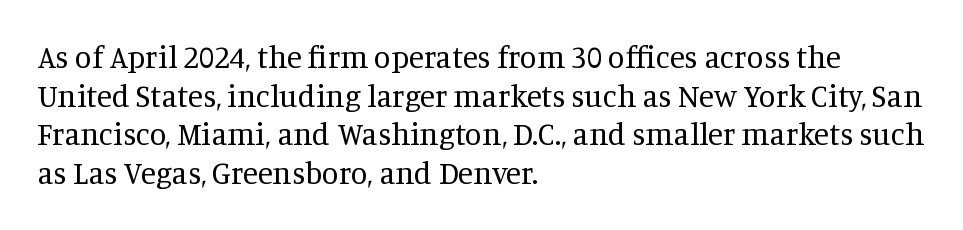
Little horizontal feet cap the strokes, marking this as serif type. You could not count columns in this text — the font is proportionally spaced. Characters follow at the spacing the type designer built in. Casual observation: everything's shoved over to the left. This is roman type, the default non-slanted kind. Regular leading.
